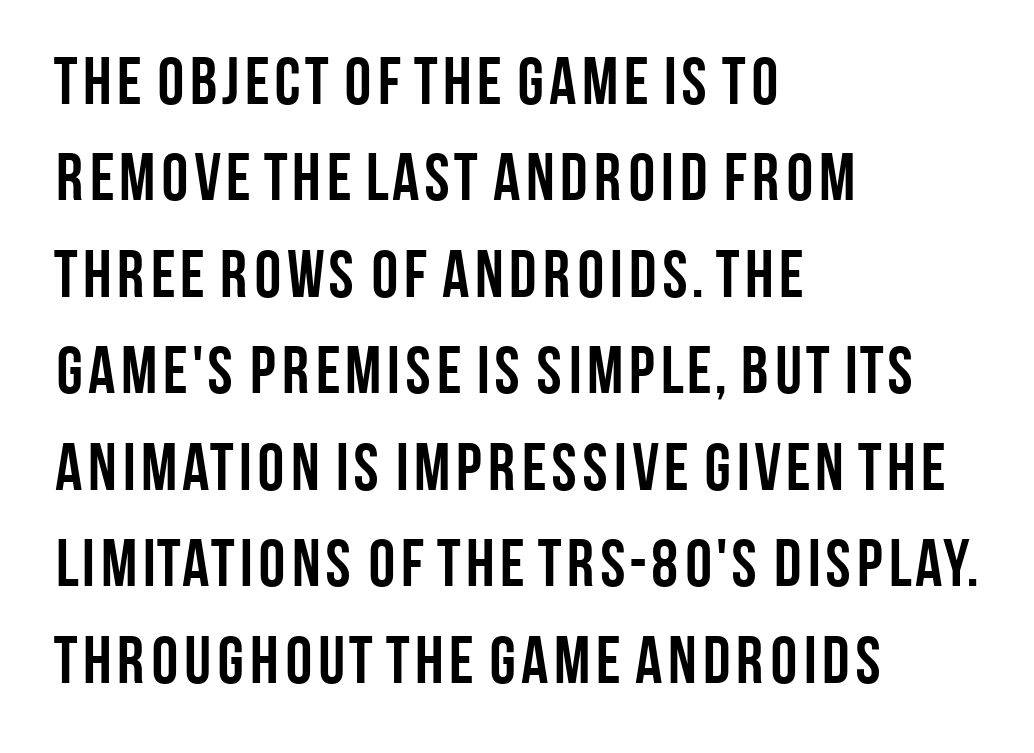
The image shows 67 px semibold, condensed sans-serif type, upright; set left-aligned, normal line spacing (1.44x), normal letter spacing, not underlined; low stroke contrast and a large x-height.
